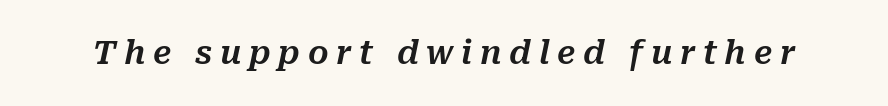
Do the characters align in a grid? No, the font is proportional. Is the type slanted? Yes — the strokes lean at a clear angle. Descenders hang freely into open space. These lines have a slow, spaced-out rhythm from letter to letter.
